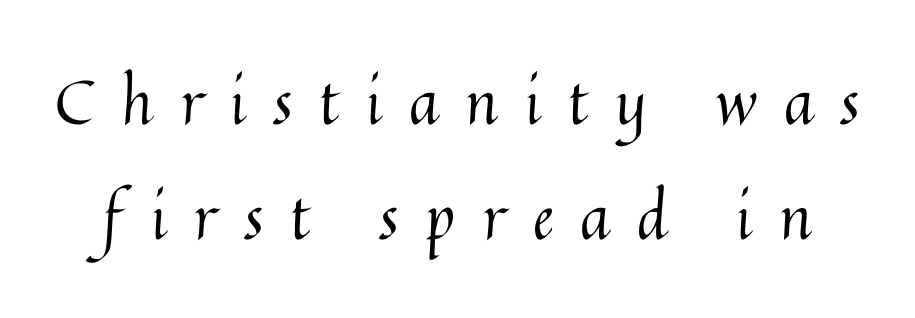
{"bold": "no", "weight": "regular", "width": "normal", "stroke_contrast": "medium", "x_height": "medium", "monospaced": "no", "underline": "no", "line_spacing_ratio": 1.89, "letter_spacing": "wide", "letter_spacing_em": 0.44, "glyph_px": 61}
